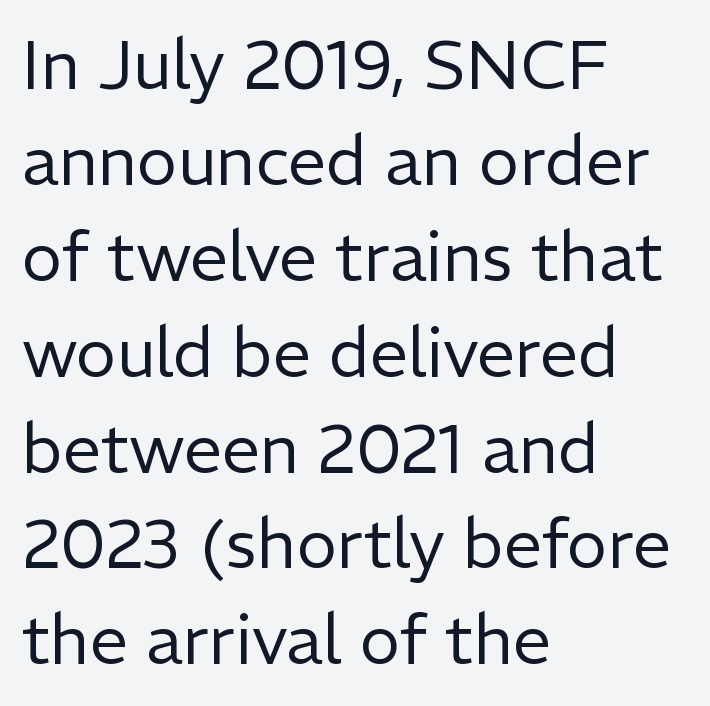
Q: Is the text bold? A: No.
Q: Is the text italic (slanted)? A: No, it is upright.
Q: Is the typeface a serif or a sans-serif typeface? A: Sans-serif.
Q: Is the text underlined? A: No.
Q: How is the paragraph aligned? A: Left-aligned.
Q: Is the spacing between letters normal or unusually wide? A: Normal.
Q: Is the spacing between lines tight, normal or loose? A: Normal.
Q: Width (condensed, normal, or wide)? A: Normal.
Q: Stroke contrast? A: Low.
Q: x-height? A: Medium.
Q: Monospaced? A: No.
